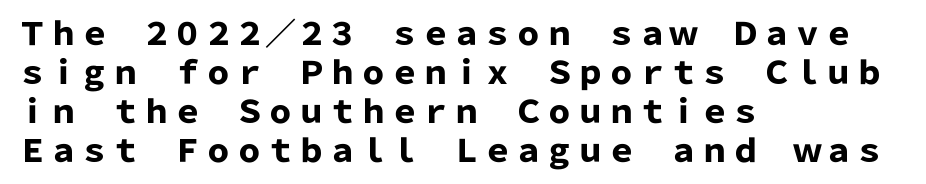
Letters rest on an invisible, unmarked baseline. If you drew a line through each stem, it would be perfectly vertical. The lines sit at an ordinary, default distance from one another. The font family rendered here belongs to the sans-serif group. Characters follow at the spacing the type designer built in. Which margin do the lines hug? The left one — the right edge is uneven.
